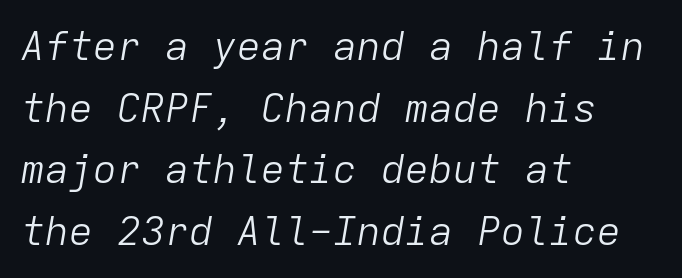
Q: Is the text bold? A: No.
Q: Is the text italic (slanted)? A: Yes, it leans right by about 9 degrees.
Q: Is the text underlined? A: No.
Q: How is the paragraph aligned? A: Left-aligned.
Q: Is the spacing between letters normal or unusually wide? A: Normal.
Q: Is the spacing between lines tight, normal or loose? A: Normal.
Q: Width (condensed, normal, or wide)? A: Normal.
Q: Stroke contrast? A: Low.
Q: x-height? A: Medium.
Q: Monospaced? A: Yes.
